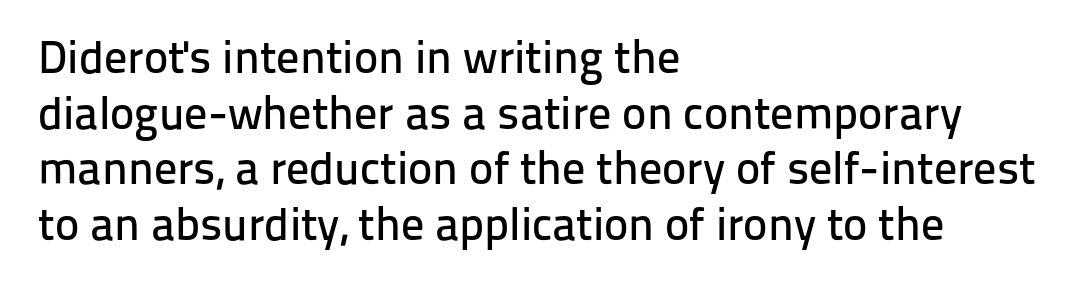
The compositor pushed each line to the left boundary. This is sans-serif lettering, the kind often seen on screens and signage. Every stem runs plumb, perpendicular to the baseline. The area under the type is left untouched.
